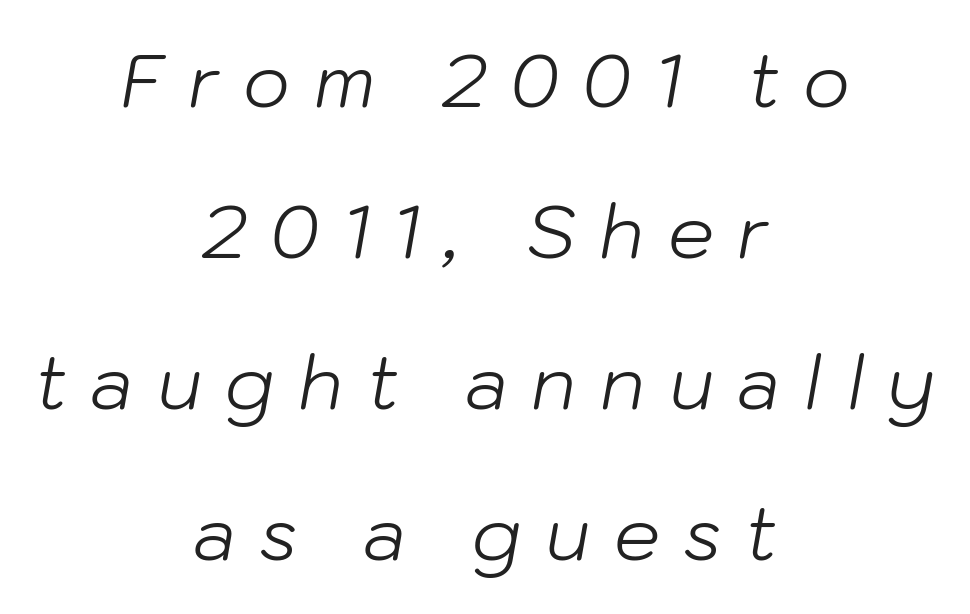
Q: Is the text bold? A: No.
Q: Is the text italic (slanted)? A: Yes, it leans right by about 10 degrees.
Q: Is the text underlined? A: No.
Q: How is the paragraph aligned? A: Centered.
Q: Is the spacing between letters normal or unusually wide? A: Unusually wide.
Q: Is the spacing between lines tight, normal or loose? A: Loose.
Q: Width (condensed, normal, or wide)? A: Normal.
Q: Stroke contrast? A: Low.
Q: x-height? A: Medium.
Q: Monospaced? A: No.
